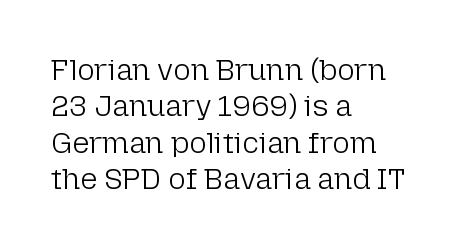
The image shows 30 px light sans-serif type, upright; set left-aligned, line spacing 1.21x, normal letter spacing, not underlined; low stroke contrast and a medium x-height.
